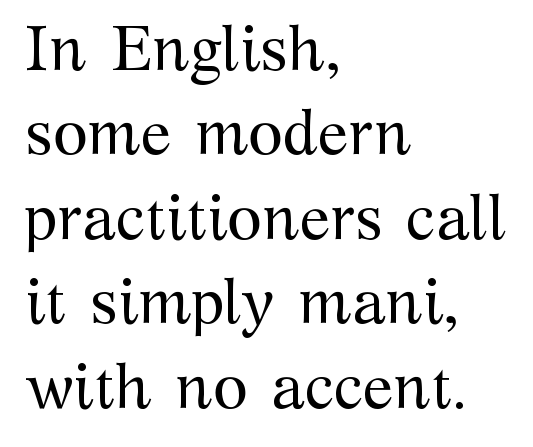
The image shows 63 px regular-weight serif type, upright; set left-aligned, normal line spacing (1.34x), normal letter spacing, not underlined; medium stroke contrast and a medium x-height.
